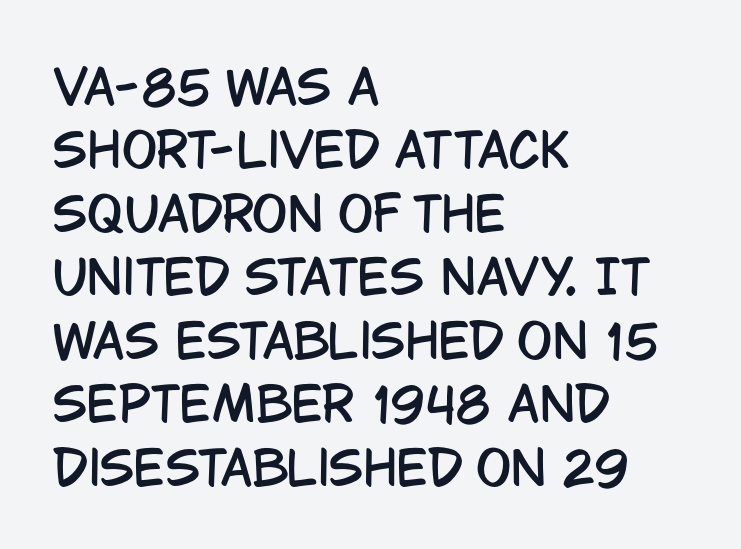
The image shows 47 px condensed sans-serif type, upright; set left-aligned, normal line spacing (1.35x), normal letter spacing, not underlined; low stroke contrast and a large x-height.
